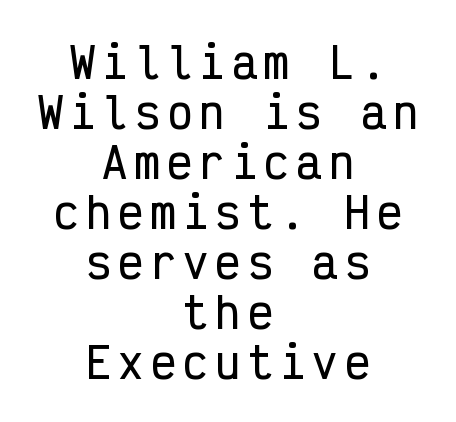
Q: Is the text italic (slanted)? A: No, it is upright.
Q: Is the typeface a serif or a sans-serif typeface? A: Sans-serif.
Q: Is the text underlined? A: No.
Q: How is the paragraph aligned? A: Centered.
Q: Width (condensed, normal, or wide)? A: Condensed.
Q: Stroke contrast? A: Low.
Q: x-height? A: Medium.
Q: Monospaced? A: Yes.
